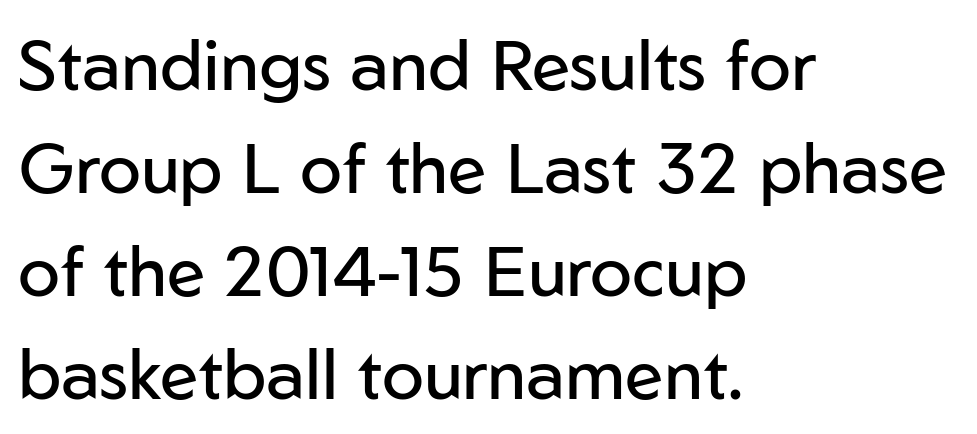
The image shows 70 px regular-weight sans-serif type, upright; set left-aligned, normal line spacing (1.47x), normal letter spacing, not underlined; low stroke contrast and a medium x-height.
